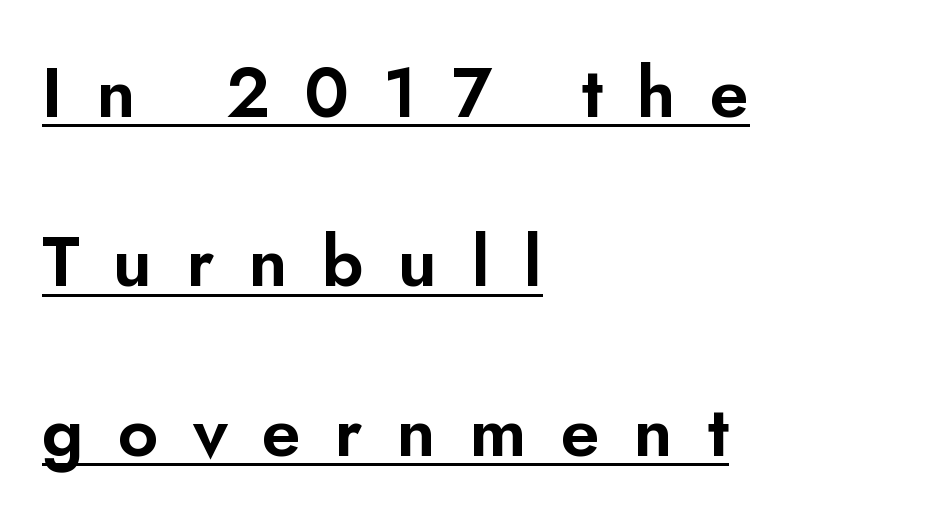
{"serif": "no", "italic": "no", "width": "normal", "stroke_contrast": "low", "x_height": "small", "monospaced": "no", "underline": "yes", "align": "left", "line_spacing": "loose", "line_spacing_ratio": 2.42, "letter_spacing": "wide", "letter_spacing_em": 0.49, "glyph_px": 70}
